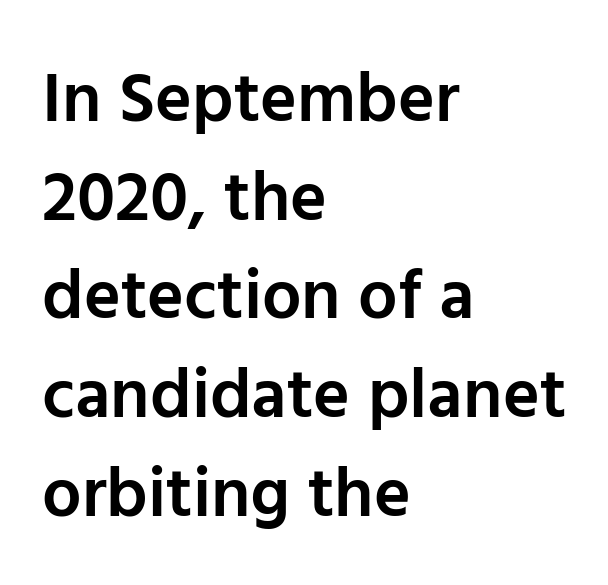
I'd call this a sans setting — the letters go barefoot. Here the designer chose a conventional face with non-uniform glyph widths. Does the copy run flush right? No — it runs flush left. I'd describe the lettering as semibold — firm but not a full bold. Italic? Not at all — the glyphs are vertical.
